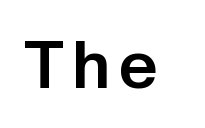
The image shows 67 px bold sans-serif type, upright; set not underlined; low stroke contrast and a medium x-height.
